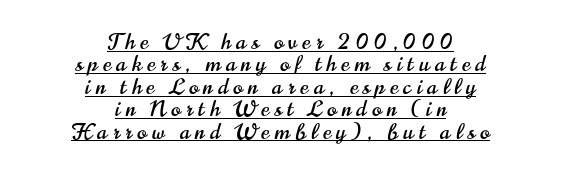
Q: Is the text italic (slanted)? A: Yes.
Q: Is the text underlined? A: Yes.
Q: How is the paragraph aligned? A: Centered.
Q: Is the spacing between letters normal or unusually wide? A: Unusually wide.
Q: Is the spacing between lines tight, normal or loose? A: Tight.
